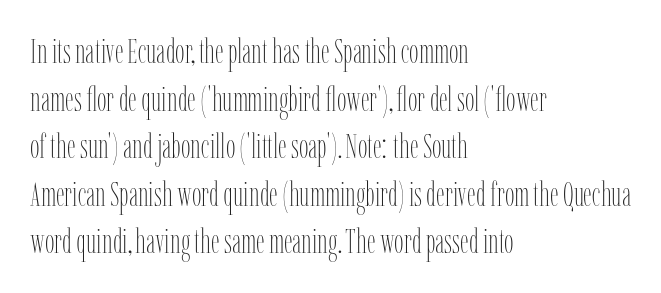
Here the designer chose a conventional face with non-uniform glyph widths. The horizontal fit of the characters is conventional and even. Casual observation: everything's shoved over to the left. The space between consecutive lines is moderate. Type without underlining.
